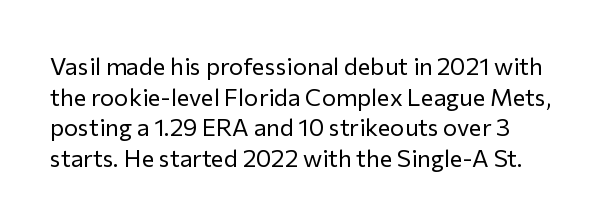
Q: Is the text bold? A: No.
Q: Is the text italic (slanted)? A: No, it is upright.
Q: Is the text underlined? A: No.
Q: Is the spacing between letters normal or unusually wide? A: Normal.
Q: Is the spacing between lines tight, normal or loose? A: Normal.
